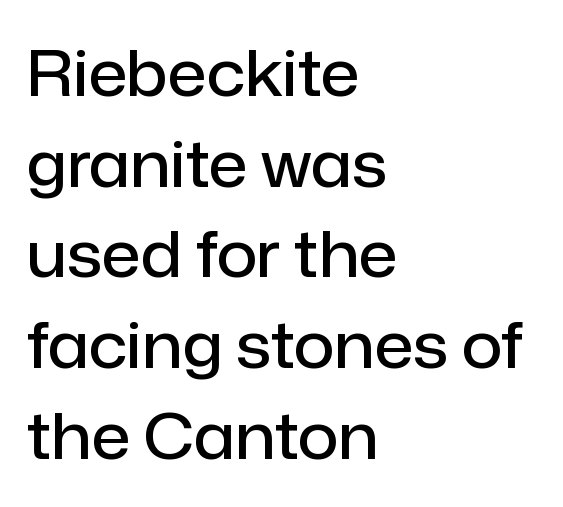
Inter-character spacing is left at the font's built-in metrics. Type style note: lacks serifs. The strip under each line holds only bare page. Every character sits straight up, as roman type does. Short and long lines alike share a common starting point at left.
